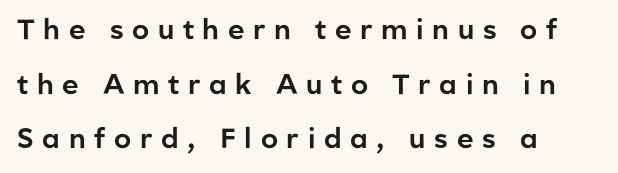
A typesetter would label this face a sans. Summary of vertical rhythm: relaxed, with wide interline spacing. The passage shown is typed in a proportional face where columns would drift. Designer's note — italics off, roman on. Glance below the letters and you will spot only blank space. Observe the wide spacing: letters keep a clear distance from each other.
